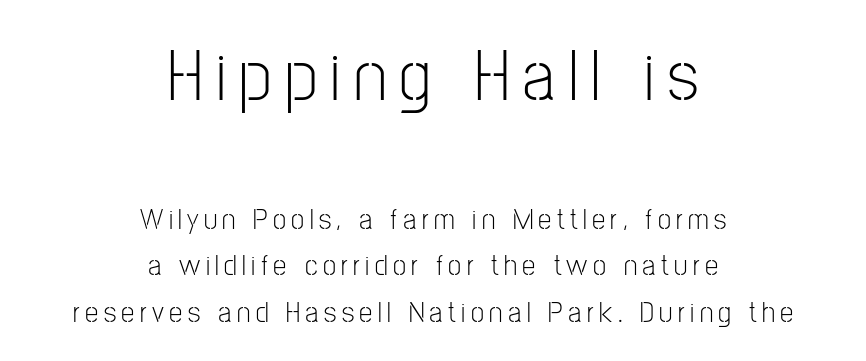
Q: Is the text bold? A: No.
Q: Is the text italic (slanted)? A: No, it is upright.
Q: Is the typeface a serif or a sans-serif typeface? A: Sans-serif.
Q: Is the text underlined? A: No.
Q: How is the paragraph aligned? A: Centered.
Q: Is the spacing between lines tight, normal or loose? A: Normal.
Q: Which block of text is set in a larger size, the first (top) or the second (bottom)? A: The first (top) one.
Q: Width (condensed, normal, or wide)? A: Condensed.
Q: Stroke contrast? A: Low.
Q: x-height? A: Medium.
Q: Monospaced? A: No.
